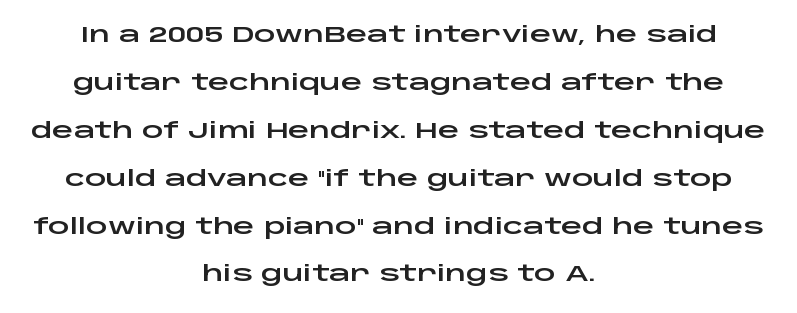
The image shows 21 px text type, upright; set centered, loose line spacing (2.28x), normal letter spacing, not underlined.
